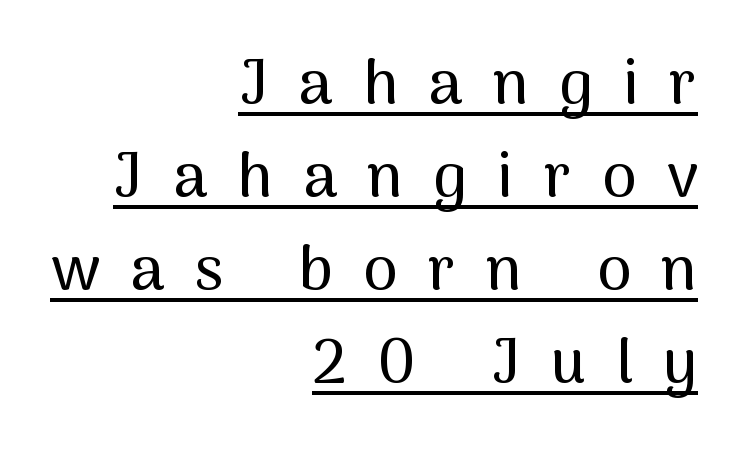
{"serif": "no", "italic": "no", "width": "normal", "stroke_contrast": "medium", "x_height": "medium", "monospaced": "no", "underline": "yes", "align": "right", "line_spacing": "normal", "line_spacing_ratio": 1.5, "letter_spacing": "wide", "letter_spacing_em": 0.49, "glyph_px": 62}
